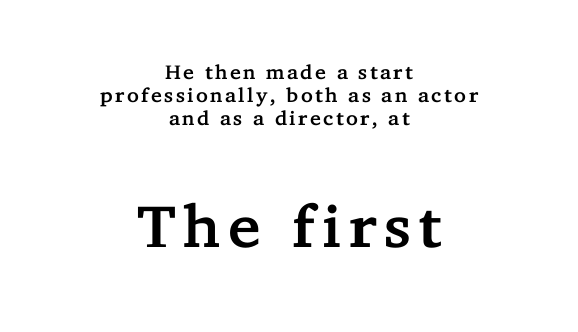
The image shows 60 px serif type, upright; set centered, tight line spacing (1.14x), not underlined; the second (bottom) block is 3.0x larger; low stroke contrast and a medium x-height.
